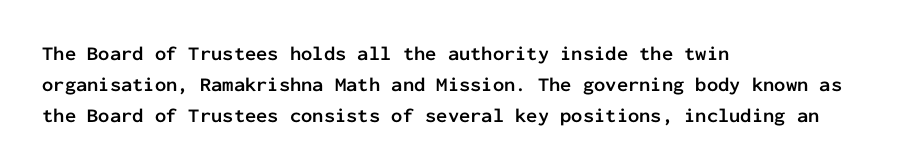
{"italic": "no", "bold": "yes", "underline": "no", "align": "left", "line_spacing": "normal", "line_spacing_ratio": 1.54, "letter_spacing": "normal", "letter_spacing_em": 0.0, "glyph_px": 20}
